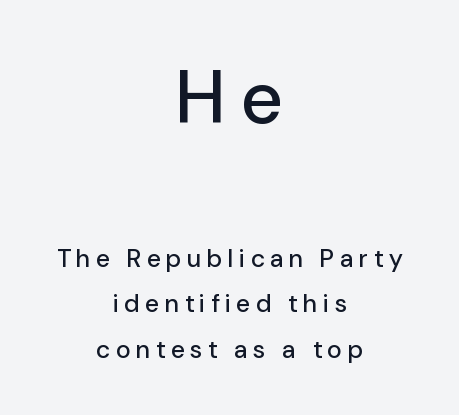
The image shows 74 px sans-serif type, upright; set centered, line spacing 1.81x, unusually wide letter spacing (+0.24 em), not underlined; the first (top) block is 2.96x larger; low stroke contrast and a medium x-height.
